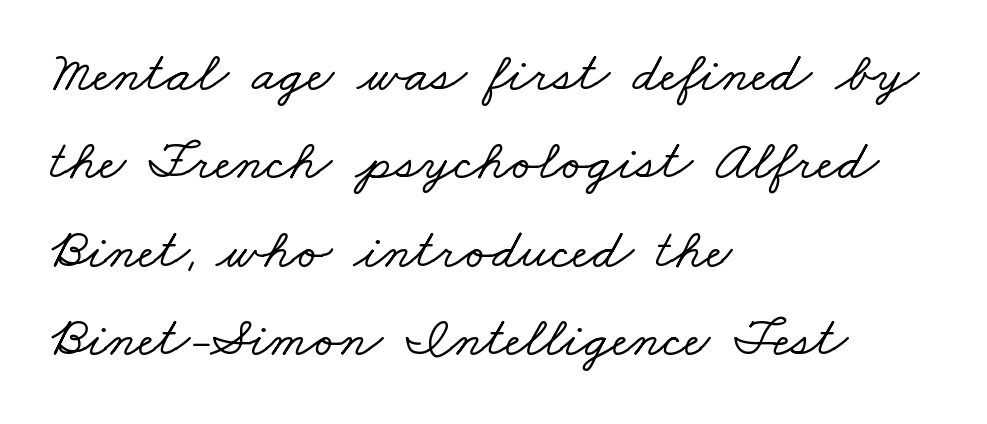
The rendering uses a moderate line-height, typical for paragraphs. A typesetter would call this zero additional tracking. Rule under the text: the space is simply empty. Each letter keeps its own natural width here, so spacing adapts to shape.
